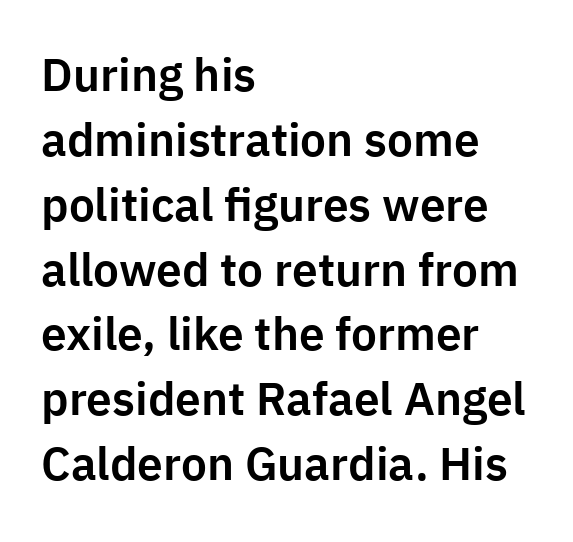
All the whitespace from short lines collects on the right. Do the letters lean? They stand straight. The string is rendered with underlining switched off. Stroke terminals: plain, sans-serif.
